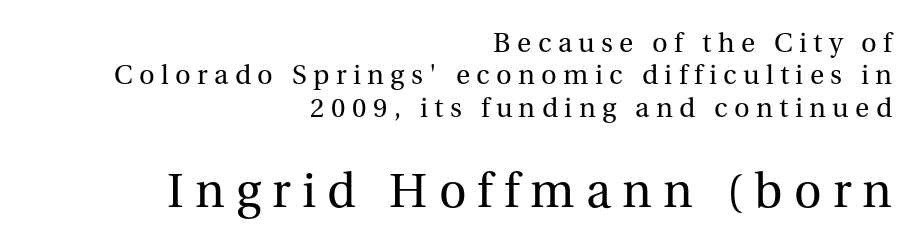
The image shows 51 px regular-weight serif type, upright; set right-aligned, tight line spacing (1.12x), unusually wide letter spacing (+0.22 em), not underlined; the second (bottom) block is 1.76x larger; medium stroke contrast and a medium x-height.
